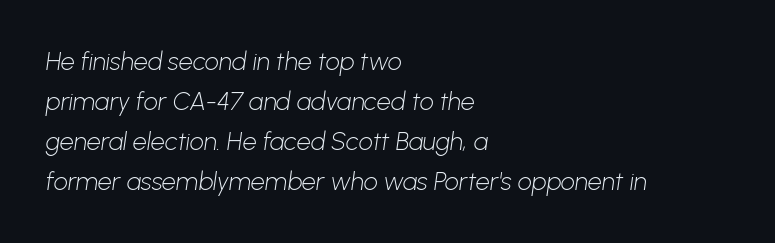
Baseline-to-baseline distance is the conventional proportion of letter height. One-word summary of the alignment: left. Look at the tracking — it's just the regular setting, nothing added. The space beneath each line is pristine and unruled. The passage shown is not bold in any degree.
